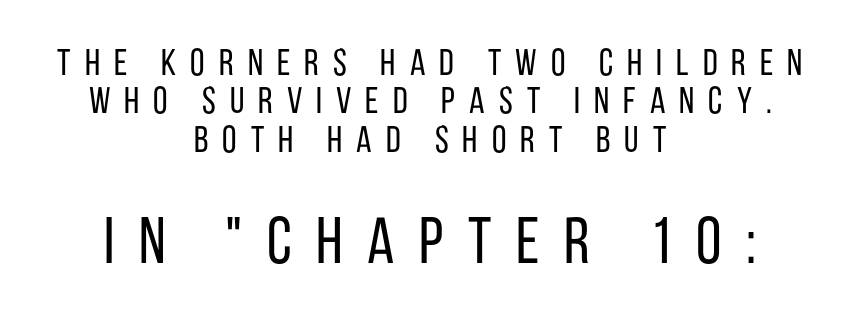
The image shows 65 px regular-weight, condensed sans-serif type, upright; set centered, tight line spacing (1.04x), unusually wide letter spacing (+0.38 em), not underlined; the second (bottom) block is 1.76x larger; low stroke contrast and a large x-height.
